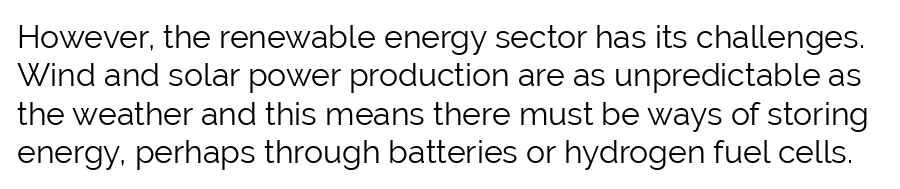
Q: Is the text bold? A: No.
Q: Is the text italic (slanted)? A: No, it is upright.
Q: Is the typeface a serif or a sans-serif typeface? A: Sans-serif.
Q: Is the text underlined? A: No.
Q: Is the spacing between letters normal or unusually wide? A: Normal.
Q: Width (condensed, normal, or wide)? A: Normal.
Q: Stroke contrast? A: Low.
Q: x-height? A: Medium.
Q: Monospaced? A: No.
